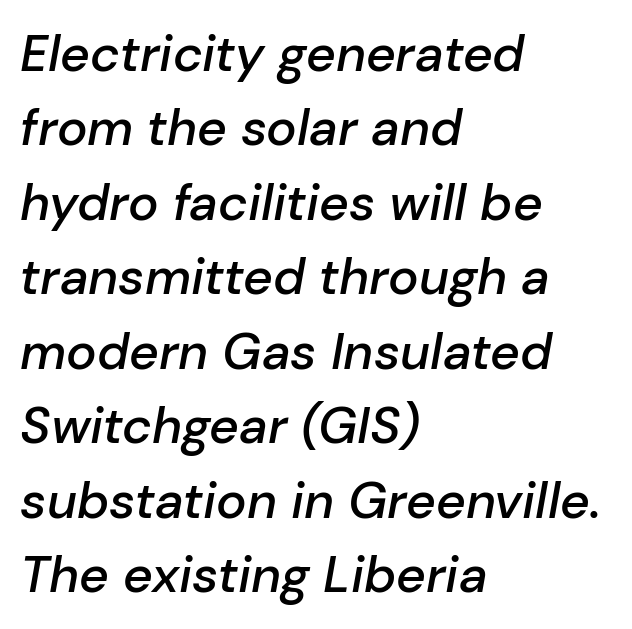
{"italic": "yes", "lean": "right", "slant_degrees": 10, "bold": "semi", "weight": "semibold", "width": "normal", "stroke_contrast": "low", "x_height": "medium", "monospaced": "no", "underline": "no", "align": "left", "line_spacing": "normal", "line_spacing_ratio": 1.46, "letter_spacing": "normal", "letter_spacing_em": 0.0, "glyph_px": 51}
